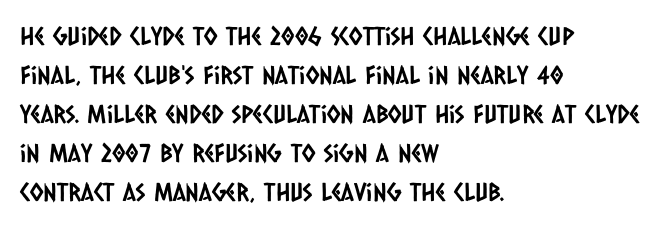
The image shows 25 px text type; set left-aligned, normal line spacing (1.56x), normal letter spacing, not underlined.
